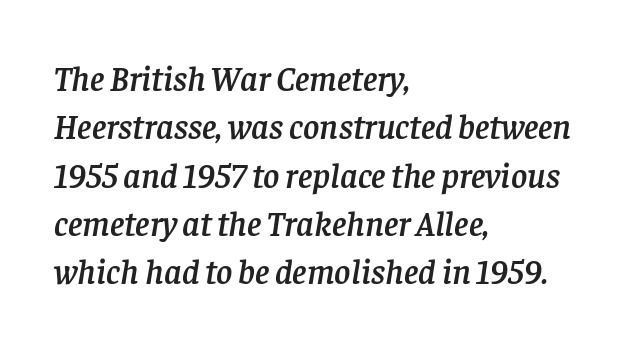
{"serif": "yes", "italic": "yes", "lean": "right", "slant_degrees": 8, "width": "normal", "stroke_contrast": "low", "x_height": "large", "monospaced": "no", "underline": "no", "align": "left", "line_spacing": "normal", "line_spacing_ratio": 1.38, "letter_spacing": "normal", "letter_spacing_em": 0.0, "glyph_px": 35}
